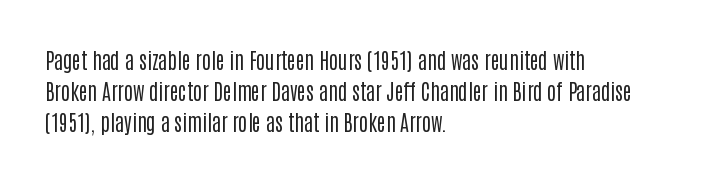
No chunkiness to these letters — they're not bold. The area under the type is left untouched. This rendering uses left alignment, leaving the right contour irregular. The font's upright variant was chosen for this text. Compared with typical body copy, the letter spacing here is the same.
